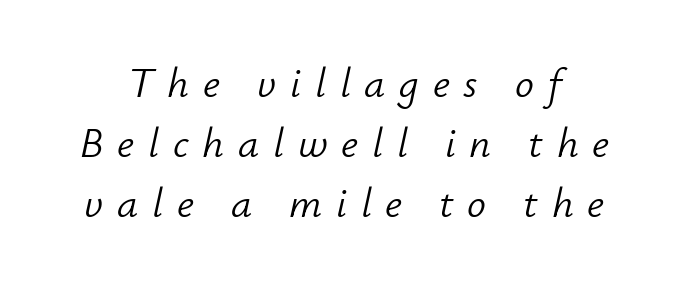
Spacing verdict: proportional, widths tailored to each character. The glyphs look as if they've been sheared to an angle. Is the stroke heavy? The answer is a plain regular-or-lighter. Regarding leading, the lines here are spaced in the standard way.
